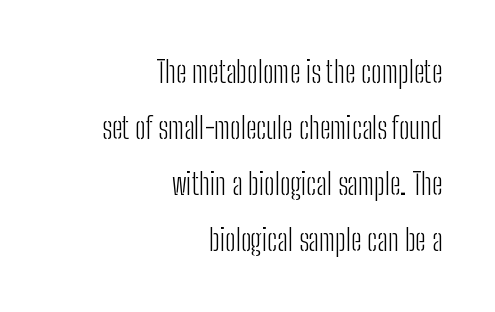
Which margin do the lines hug? The right one — the left edge is uneven. Each stroke keeps to a modest, everyday thickness or less. Regarding serifs, this sample does without them. Style check: upright. Varying glyph widths throughout — classic text-font behaviour.
